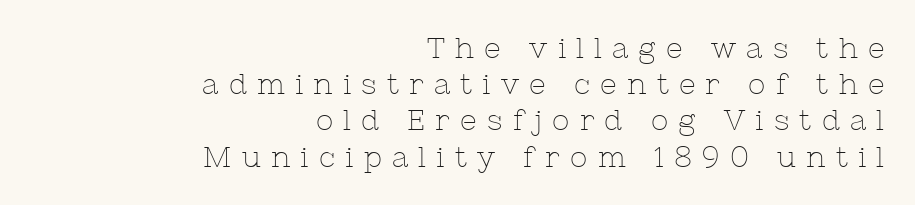
The image shows 29 px thin serif type, upright; set right-aligned, normal line spacing (1.25x), unusually wide letter spacing (+0.35 em), not underlined; low stroke contrast and a medium x-height.
